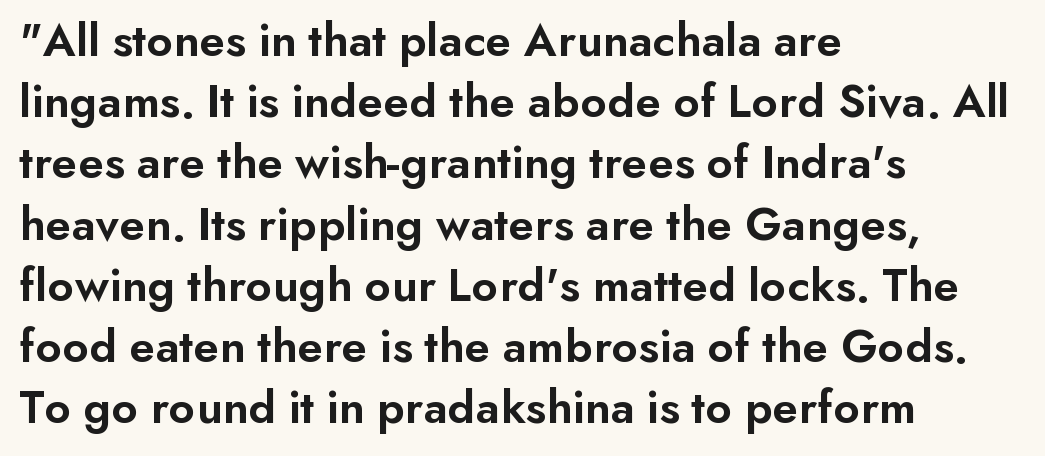
The image shows 49 px semibold sans-serif type, upright; set left-aligned, normal line spacing (1.25x), normal letter spacing, not underlined; low stroke contrast and a small x-height.
